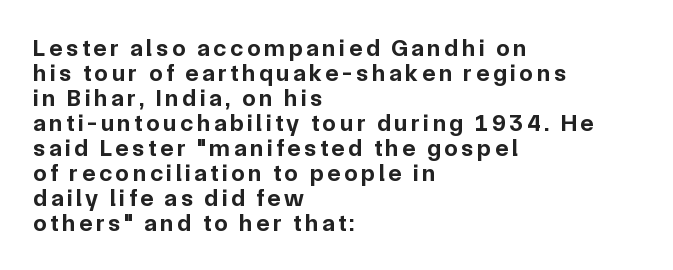
Q: Is the text bold? A: Yes.
Q: Is the text italic (slanted)? A: No, it is upright.
Q: Is the text underlined? A: No.
Q: How is the paragraph aligned? A: Left-aligned.
Q: Is the spacing between lines tight, normal or loose? A: Tight.
